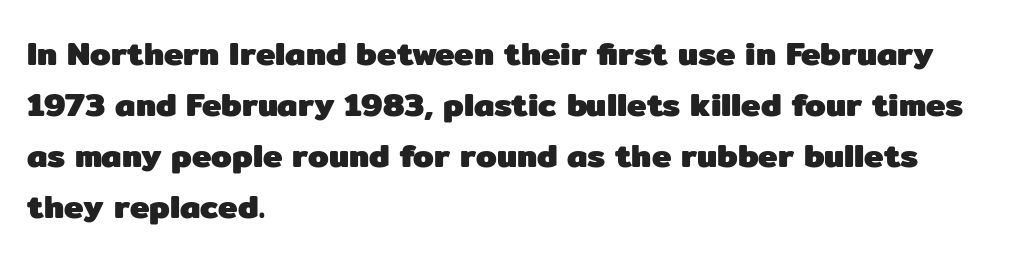
Q: Is the text bold? A: Yes.
Q: Is the text italic (slanted)? A: No, it is upright.
Q: Is the typeface a serif or a sans-serif typeface? A: Sans-serif.
Q: Is the text underlined? A: No.
Q: How is the paragraph aligned? A: Left-aligned.
Q: Is the spacing between letters normal or unusually wide? A: Normal.
Q: Is the spacing between lines tight, normal or loose? A: Normal.
Q: Width (condensed, normal, or wide)? A: Normal.
Q: Stroke contrast? A: Low.
Q: x-height? A: Medium.
Q: Monospaced? A: No.
